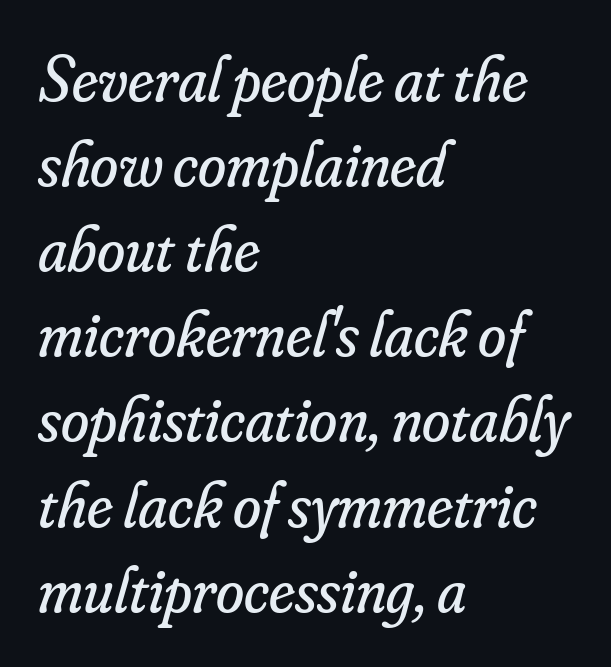
The image shows 64 px regular-weight serif type, italic (leaning right); set left-aligned, normal line spacing (1.33x), normal letter spacing, not underlined; low stroke contrast and a small x-height.
